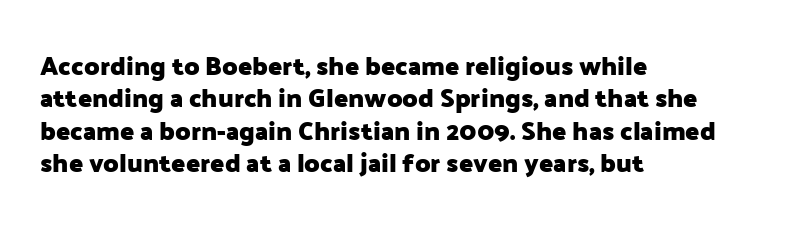
{"italic": "no", "bold": "yes", "underline": "no", "align": "left", "line_spacing": "normal", "line_spacing_ratio": 1.25, "letter_spacing": "normal", "letter_spacing_em": 0.0, "glyph_px": 26}
